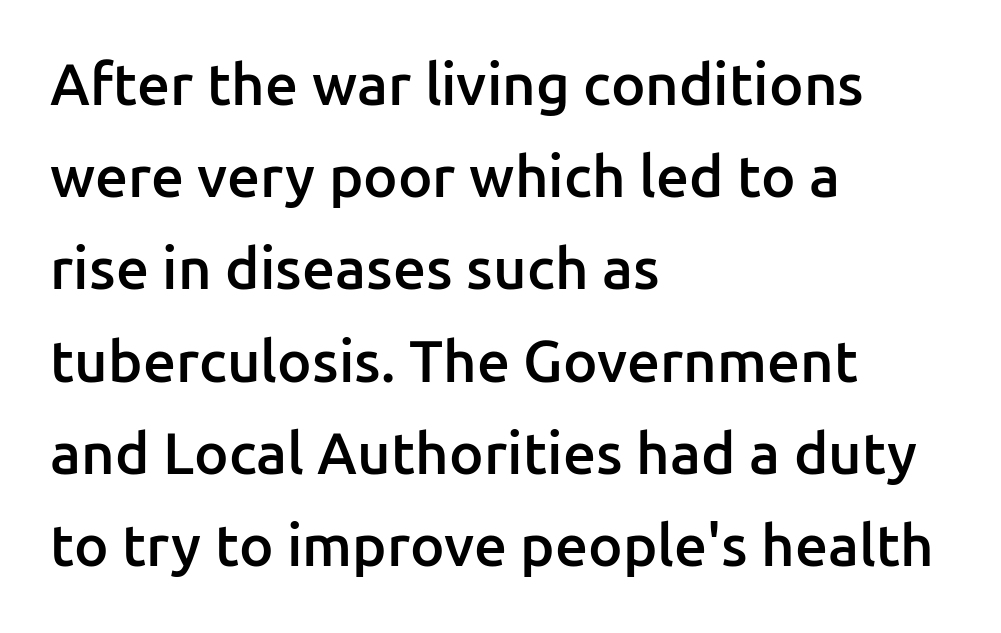
Which margin do the lines hug? The left one — the right edge is uneven. This sample has the flowing, uneven cadence of proportional lettering. Has an underline been added? It has not. This is the regular roman posture of the typeface. This rendering employs a face without finishing strokes, i.e., a sans-serif.
